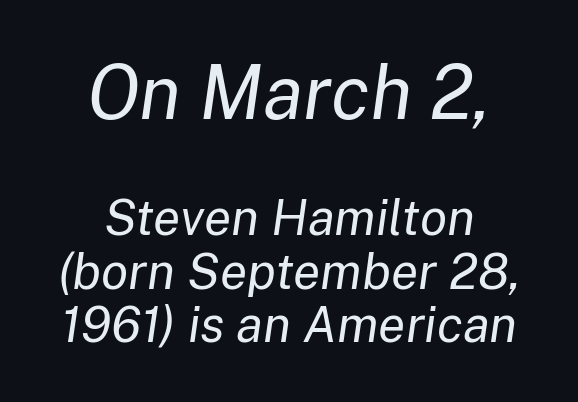
{"italic": "yes", "lean": "right", "slant_degrees": 8, "bold": "no", "weight": "regular", "width": "normal", "stroke_contrast": "low", "x_height": "medium", "monospaced": "no", "underline": "no", "align": "center", "line_spacing": "tight", "line_spacing_ratio": 1.07, "letter_spacing": "normal", "letter_spacing_em": 0.0, "larger_block": "first", "size_ratio": 1.5, "glyph_px": 75}
